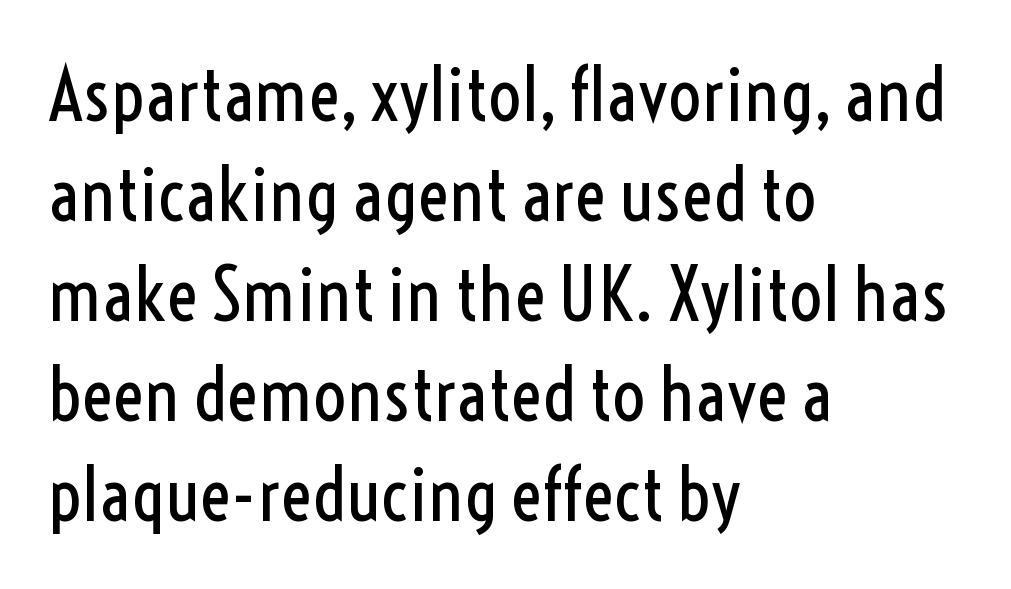
Q: Is the text bold? A: No.
Q: Is the text italic (slanted)? A: No, it is upright.
Q: Is the typeface a serif or a sans-serif typeface? A: Sans-serif.
Q: Is the text underlined? A: No.
Q: How is the paragraph aligned? A: Left-aligned.
Q: Is the spacing between letters normal or unusually wide? A: Normal.
Q: Is the spacing between lines tight, normal or loose? A: Normal.
Q: Width (condensed, normal, or wide)? A: Condensed.
Q: x-height? A: Medium.
Q: Monospaced? A: No.
